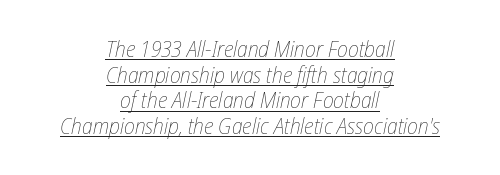
In terms of letterspacing, this is plain default setting. The specimen includes a rule beneath the text block's lines. The font sits on the lighter half of the weight spectrum, regular included. Every row of glyphs is offset so its center matches the block's center. Observe the lean: these are italic letterforms.
